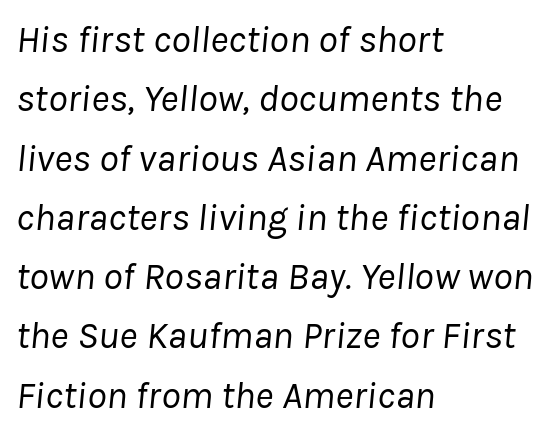
{"italic": "yes", "lean": "right", "slant_degrees": 8, "bold": "no", "weight": "regular", "width": "normal", "stroke_contrast": "low", "x_height": "medium", "monospaced": "no", "underline": "no", "align": "left", "line_spacing": "normal", "line_spacing_ratio": 1.52, "letter_spacing": "normal", "letter_spacing_em": 0.0, "glyph_px": 39}
